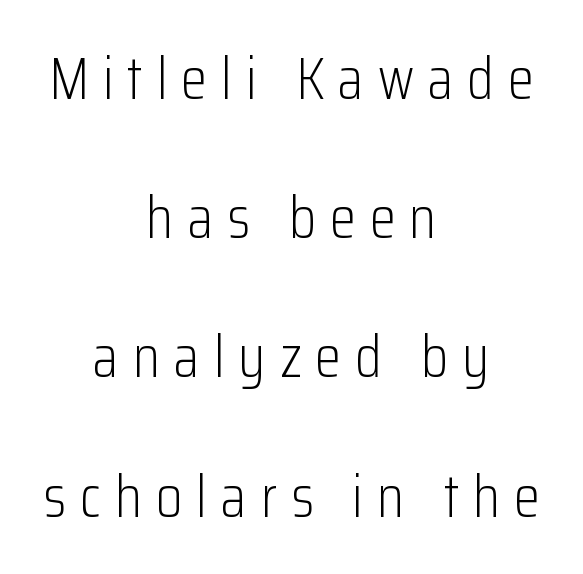
Q: Is the text bold? A: No.
Q: Is the text italic (slanted)? A: No, it is upright.
Q: Is the typeface a serif or a sans-serif typeface? A: Sans-serif.
Q: Is the text underlined? A: No.
Q: How is the paragraph aligned? A: Centered.
Q: Is the spacing between letters normal or unusually wide? A: Unusually wide.
Q: Is the spacing between lines tight, normal or loose? A: Loose.
Q: Width (condensed, normal, or wide)? A: Condensed.
Q: Stroke contrast? A: Low.
Q: x-height? A: Medium.
Q: Monospaced? A: No.
